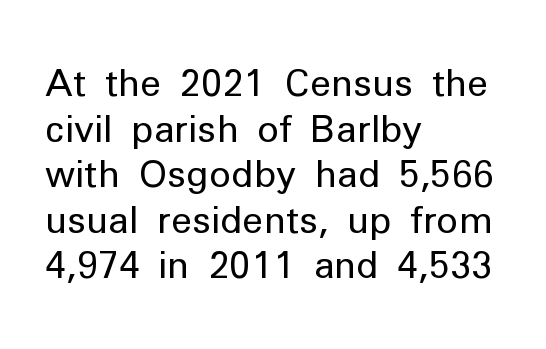
Q: Is the text bold? A: No.
Q: Is the text italic (slanted)? A: No, it is upright.
Q: Is the typeface a serif or a sans-serif typeface? A: Sans-serif.
Q: Is the text underlined? A: No.
Q: How is the paragraph aligned? A: Left-aligned.
Q: Is the spacing between letters normal or unusually wide? A: Normal.
Q: Width (condensed, normal, or wide)? A: Normal.
Q: Stroke contrast? A: Low.
Q: x-height? A: Medium.
Q: Monospaced? A: No.
